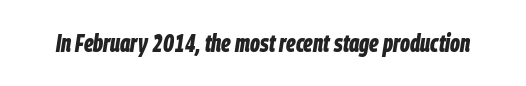
Q: Is the text bold? A: Yes.
Q: Is the text italic (slanted)? A: Yes, it leans right by about 9 degrees.
Q: Is the text underlined? A: No.
Q: Is the spacing between letters normal or unusually wide? A: Normal.
